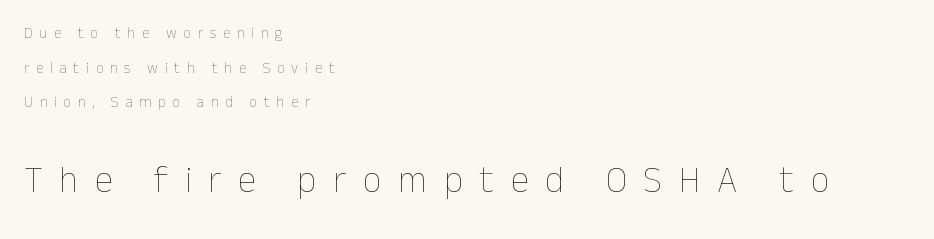
The image shows 37 px thin type, upright; set left-aligned, loose line spacing (2.31x), unusually wide letter spacing (+0.45 em), not underlined; the second (bottom) block is 2.47x larger; low stroke contrast and a medium x-height.
